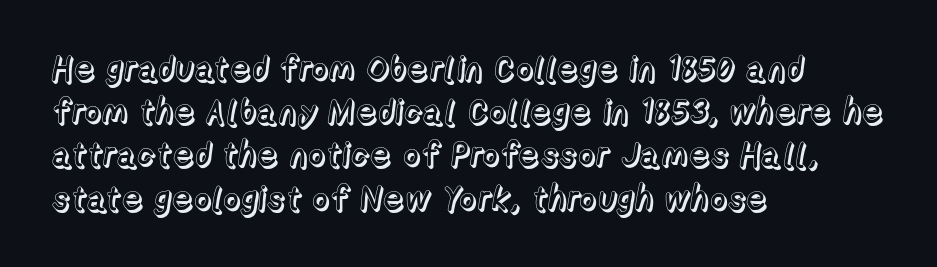
The image shows 34 px text type; set left-aligned, normal line spacing (1.27x), normal letter spacing, not underlined; a medium x-height.
